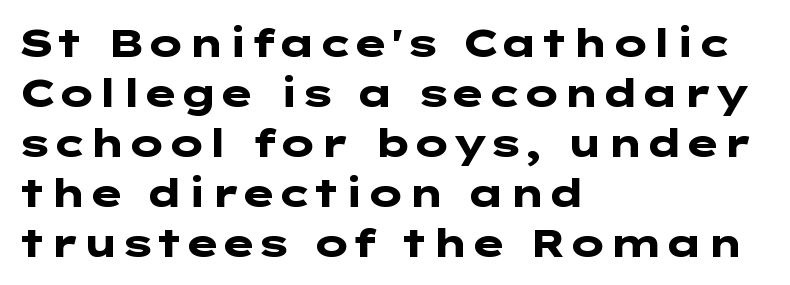
The image shows 39 px heavy, wide sans-serif type, upright; set left-aligned, normal line spacing (1.28x), normal letter spacing, not underlined; low stroke contrast and a medium x-height.
